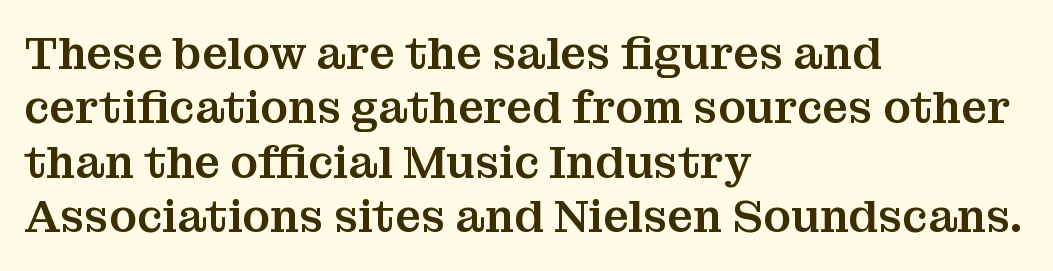
The image shows 45 px serif type, upright; set left-aligned, line spacing 1.21x, normal letter spacing, not underlined; medium stroke contrast and a medium x-height.
